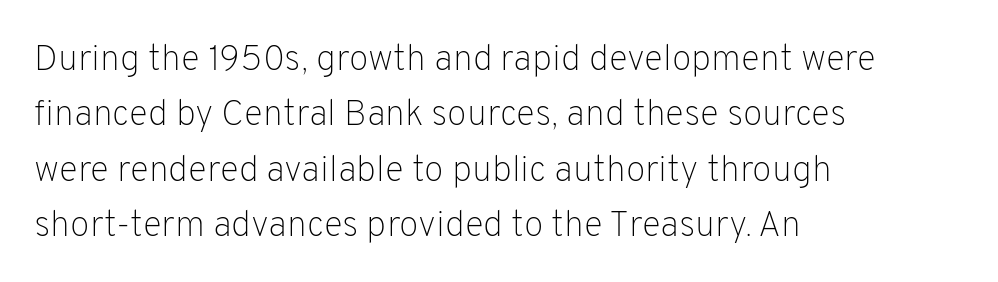
Q: Is the text bold? A: No.
Q: Is the text italic (slanted)? A: No, it is upright.
Q: Is the typeface a serif or a sans-serif typeface? A: Sans-serif.
Q: Is the text underlined? A: No.
Q: How is the paragraph aligned? A: Left-aligned.
Q: Is the spacing between letters normal or unusually wide? A: Normal.
Q: Is the spacing between lines tight, normal or loose? A: Normal.
Q: Width (condensed, normal, or wide)? A: Normal.
Q: Stroke contrast? A: Low.
Q: x-height? A: Medium.
Q: Monospaced? A: No.
